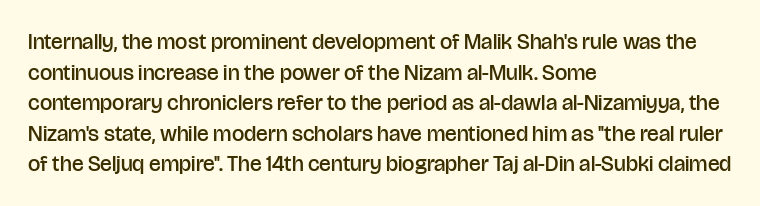
When letters stand straight like this, we call the style roman or upright. The space beneath each line is pristine and unruled. Horizontal alignment here is leftward, the default for most running prose. The gaps between neighbouring characters are ordinary and unremarkable. Students, this is semibold: more ink than regular, less than bold.
